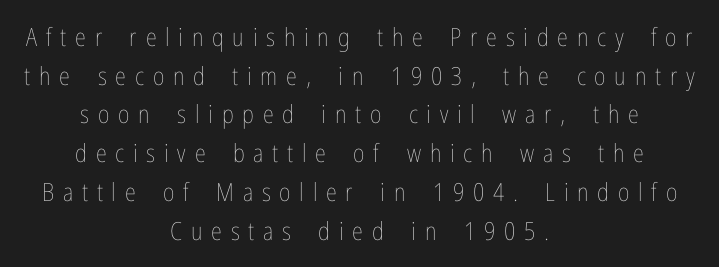
{"italic": "no", "bold": "no", "underline": "no", "align": "center", "line_spacing": "normal", "line_spacing_ratio": 1.55, "letter_spacing": "wide", "letter_spacing_em": 0.35, "glyph_px": 25}
